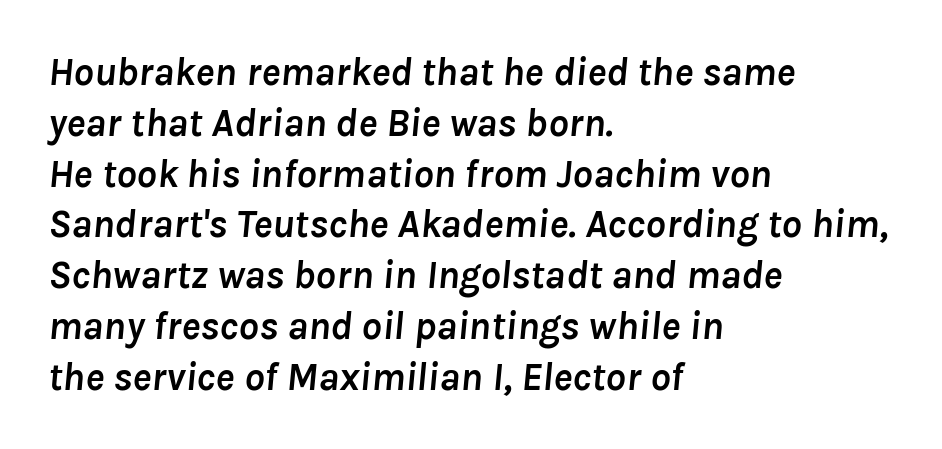
Q: Is the text bold? A: Yes.
Q: Is the text italic (slanted)? A: Yes, it leans right by about 8 degrees.
Q: Is the text underlined? A: No.
Q: How is the paragraph aligned? A: Left-aligned.
Q: Is the spacing between letters normal or unusually wide? A: Normal.
Q: Is the spacing between lines tight, normal or loose? A: Normal.
Q: Width (condensed, normal, or wide)? A: Normal.
Q: Stroke contrast? A: Low.
Q: x-height? A: Medium.
Q: Monospaced? A: No.
